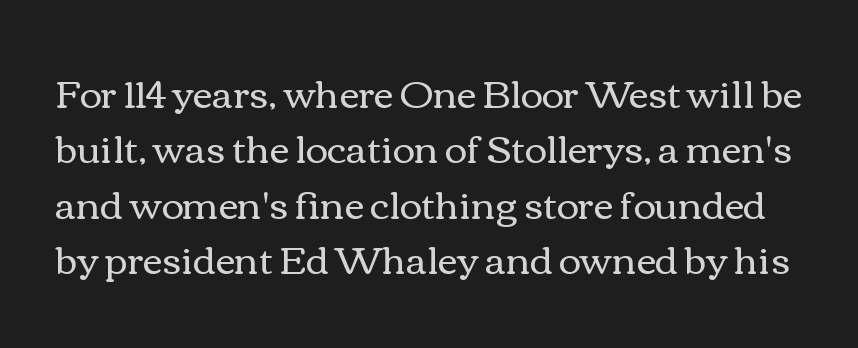
{"italic": "no", "bold": "no", "weight": "regular", "width": "wide", "stroke_contrast": "medium", "x_height": "medium", "monospaced": "no", "underline": "no", "line_spacing": "normal", "line_spacing_ratio": 1.46, "letter_spacing": "normal", "letter_spacing_em": 0.0, "glyph_px": 38}
